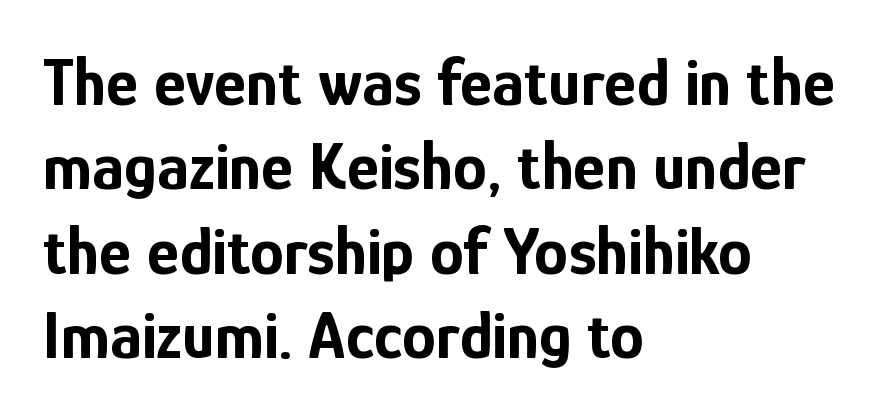
Note the varied advance widths — an 'i' is clearly narrower than an 'm'. The glyphs have the mass of a bold cut. Lines of text with bare space underneath. The rendering anchors every line to the left-hand side. The axis of the letterforms is exactly vertical.
